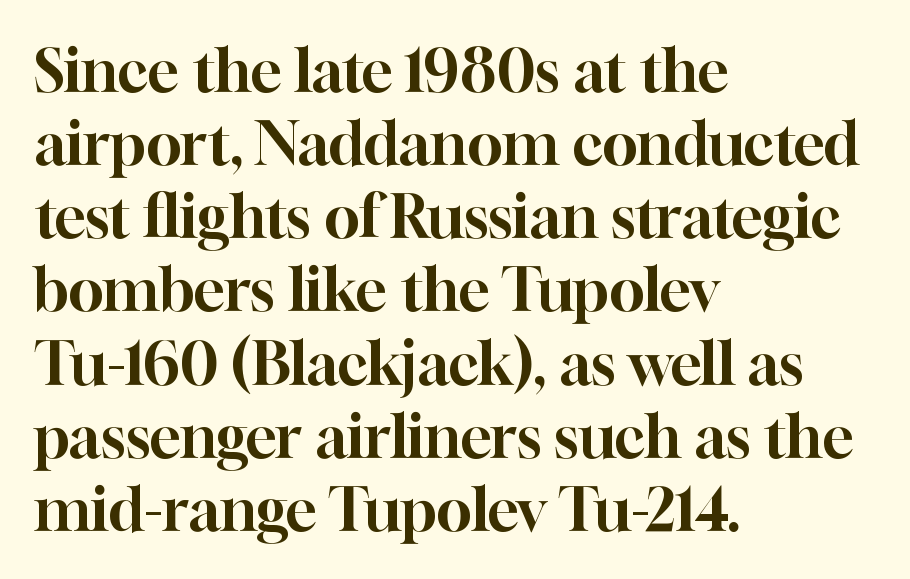
{"serif": "yes", "italic": "no", "width": "normal", "stroke_contrast": "high", "x_height": "medium", "monospaced": "no", "underline": "no", "align": "left", "line_spacing_ratio": 1.24, "letter_spacing": "normal", "letter_spacing_em": 0.0, "glyph_px": 59}
